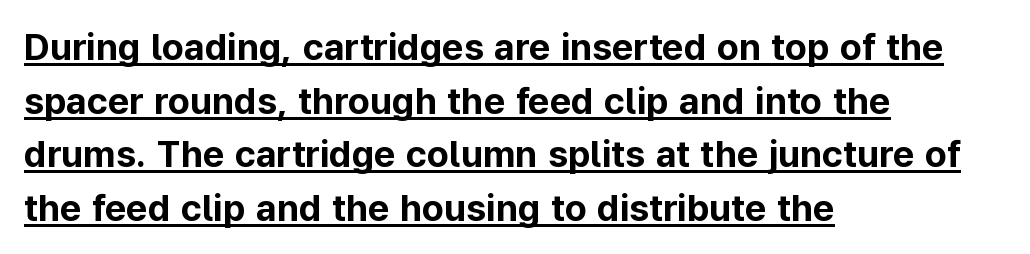
{"serif": "no", "italic": "no", "bold": "yes", "weight": "bold", "width": "normal", "stroke_contrast": "low", "x_height": "medium", "monospaced": "no", "underline": "yes", "align": "left", "line_spacing": "normal", "line_spacing_ratio": 1.45, "letter_spacing": "normal", "letter_spacing_em": 0.0, "glyph_px": 37}
